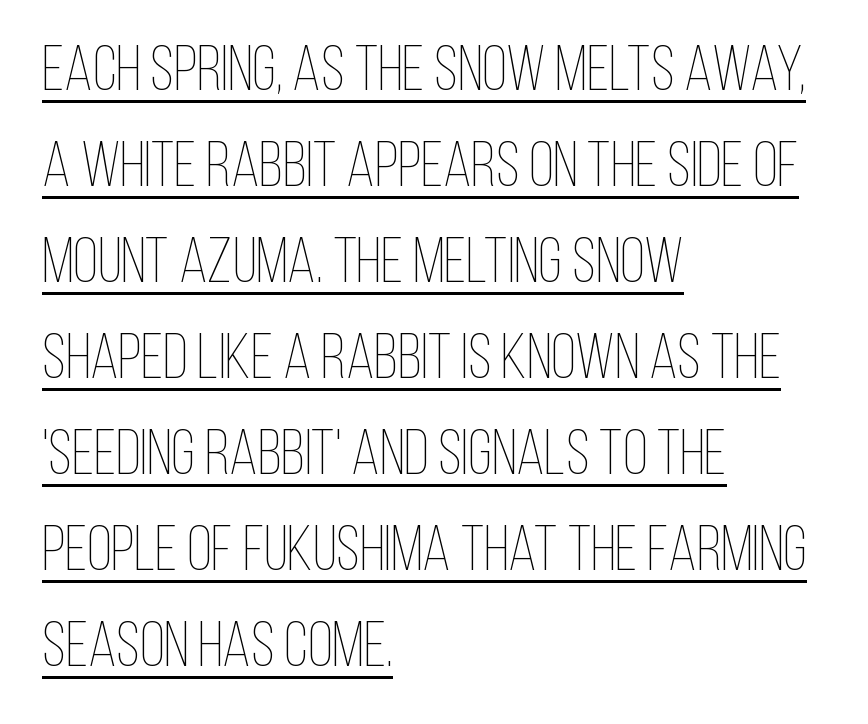
{"italic": "no", "bold": "no", "weight": "thin", "width": "condensed", "stroke_contrast": "low", "x_height": "large", "monospaced": "no", "underline": "yes", "align": "left", "line_spacing": "normal", "line_spacing_ratio": 1.5, "letter_spacing": "normal", "letter_spacing_em": 0.0, "glyph_px": 64}
